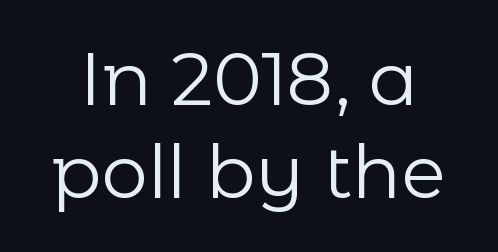
The image shows 73 px regular-weight sans-serif type, upright; set normal line spacing (1.28x), normal letter spacing, not underlined; low stroke contrast and a medium x-height.
